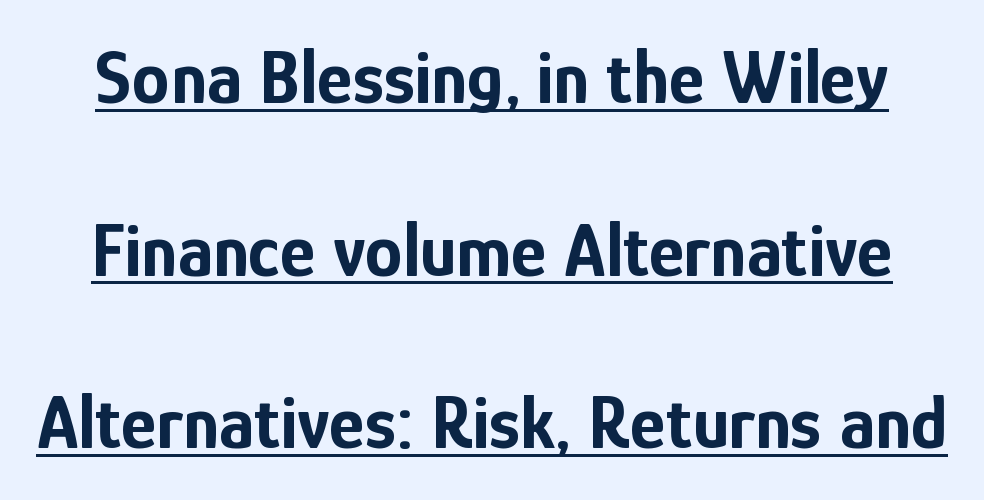
{"serif": "no", "italic": "no", "bold": "yes", "weight": "bold", "width": "condensed", "stroke_contrast": "low", "x_height": "medium", "monospaced": "no", "underline": "yes", "line_spacing": "loose", "line_spacing_ratio": 2.27, "letter_spacing": "normal", "letter_spacing_em": 0.0, "glyph_px": 76}
